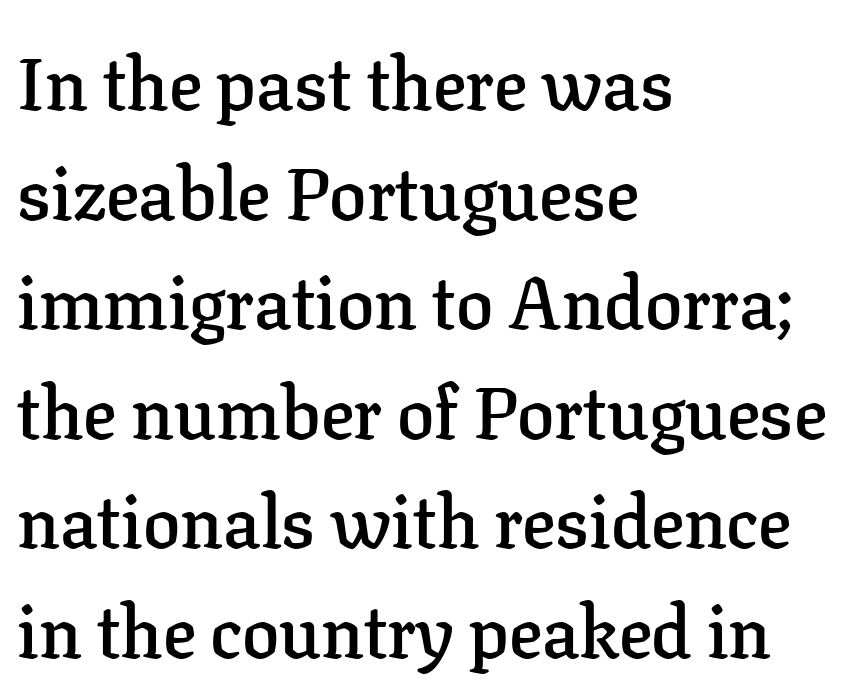
{"serif": "yes", "italic": "no", "bold": "semi", "weight": "semibold", "width": "normal", "stroke_contrast": "low", "x_height": "medium", "monospaced": "no", "underline": "no", "align": "left", "line_spacing": "normal", "line_spacing_ratio": 1.48, "letter_spacing": "normal", "letter_spacing_em": 0.0, "glyph_px": 74}
